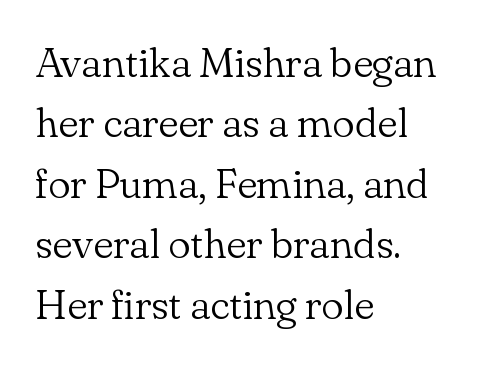
{"serif": "yes", "italic": "no", "bold": "no", "weight": "light", "width": "normal", "stroke_contrast": "low", "x_height": "small", "monospaced": "no", "underline": "no", "align": "left", "line_spacing": "normal", "line_spacing_ratio": 1.44, "letter_spacing": "normal", "letter_spacing_em": 0.0, "glyph_px": 42}
